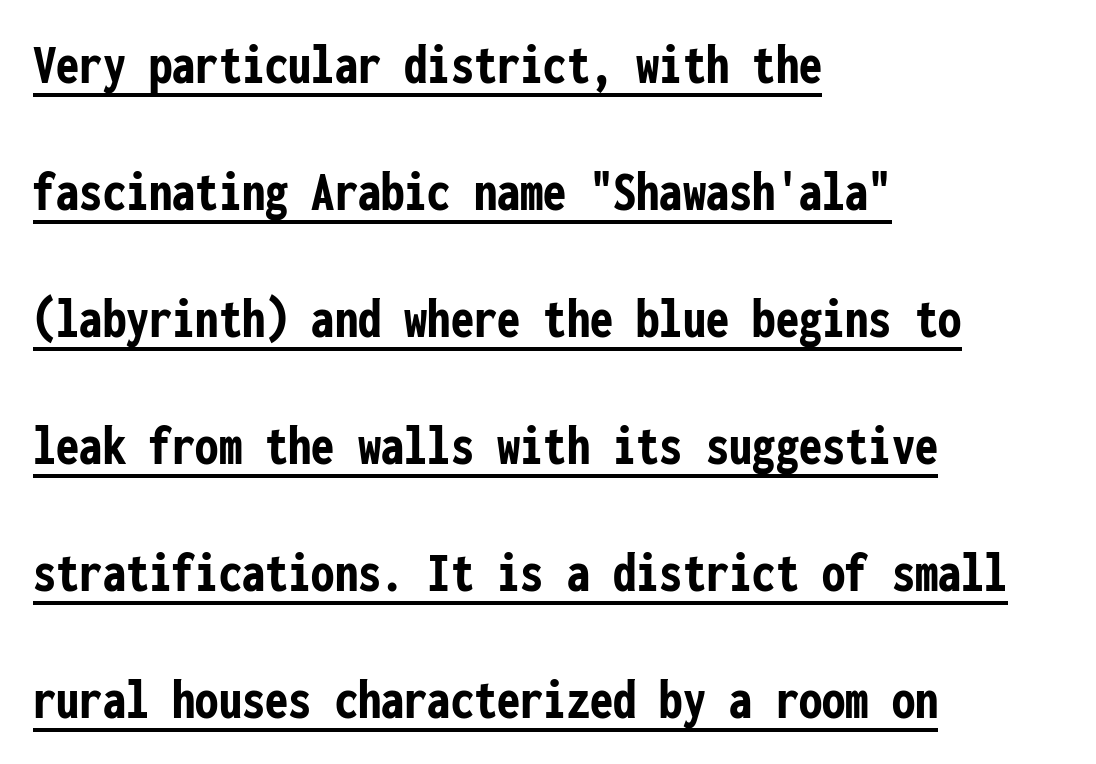
{"serif": "no", "italic": "no", "bold": "yes", "weight": "semibold", "width": "condensed", "stroke_contrast": "low", "x_height": "medium", "monospaced": "yes", "underline": "yes", "align": "left", "line_spacing": "loose", "line_spacing_ratio": 2.19, "letter_spacing": "normal", "letter_spacing_em": 0.0, "glyph_px": 58}
